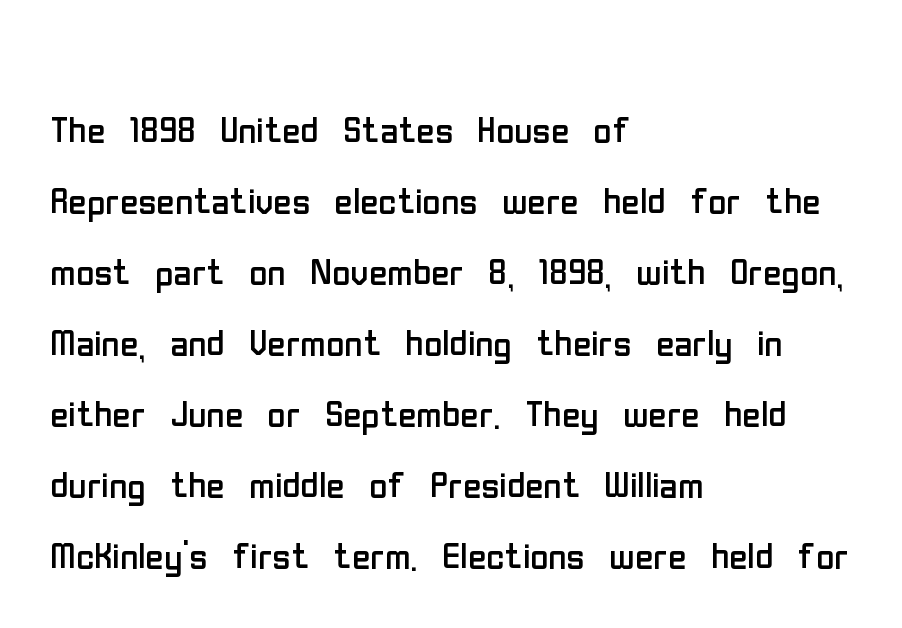
A normal amount of white space separates one row of letters from the next. The font family rendered here belongs to the sans-serif group. When letters stand straight like this, we call the style roman or upright. On a weight scale, this lands at 450 or below.
